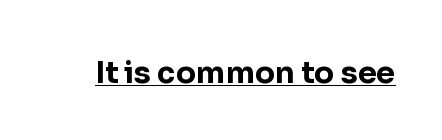
These words are printed bold, with thick strokes throughout. Varying glyph widths throughout — classic text-font behaviour. Words appear dense and cohesive because spacing is normal. The designer went with a sans here, leaving each stem footless.
